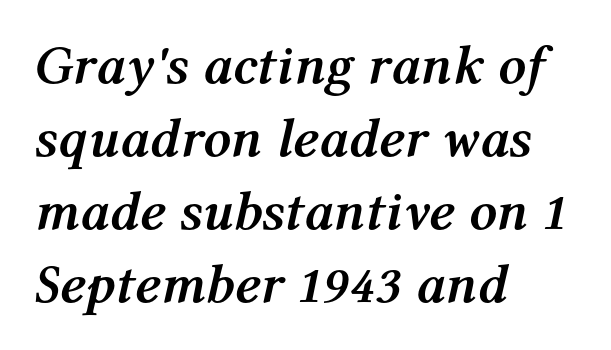
The image shows 55 px semibold type, italic (leaning right); set left-aligned, normal line spacing (1.33x), normal letter spacing, not underlined; medium stroke contrast and a medium x-height.
